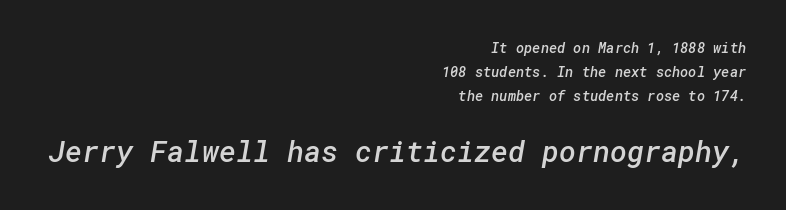
Q: Is the text bold? A: Semi-bold.
Q: Is the typeface a serif or a sans-serif typeface? A: Sans-serif.
Q: Is the text underlined? A: No.
Q: How is the paragraph aligned? A: Right-aligned.
Q: Is the spacing between letters normal or unusually wide? A: Normal.
Q: Is the spacing between lines tight, normal or loose? A: Normal.
Q: Which block of text is set in a larger size, the first (top) or the second (bottom)? A: The second (bottom) one.
Q: Width (condensed, normal, or wide)? A: Normal.
Q: Stroke contrast? A: Low.
Q: x-height? A: Medium.
